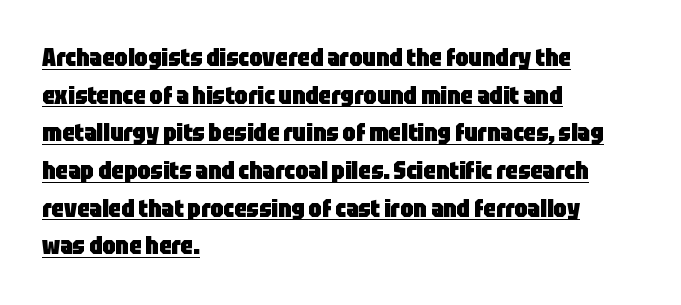
Q: Is the text bold? A: Yes.
Q: Is the text italic (slanted)? A: No, it is upright.
Q: Is the text underlined? A: Yes.
Q: How is the paragraph aligned? A: Left-aligned.
Q: Is the spacing between letters normal or unusually wide? A: Normal.
Q: Is the spacing between lines tight, normal or loose? A: Normal.
